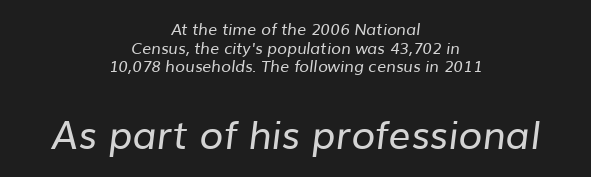
Q: Is the text bold? A: No.
Q: Is the typeface a serif or a sans-serif typeface? A: Sans-serif.
Q: Is the text underlined? A: No.
Q: How is the paragraph aligned? A: Centered.
Q: Is the spacing between letters normal or unusually wide? A: Normal.
Q: Which block of text is set in a larger size, the first (top) or the second (bottom)? A: The second (bottom) one.
Q: Width (condensed, normal, or wide)? A: Normal.
Q: Stroke contrast? A: Low.
Q: x-height? A: Medium.
Q: Monospaced? A: No.
